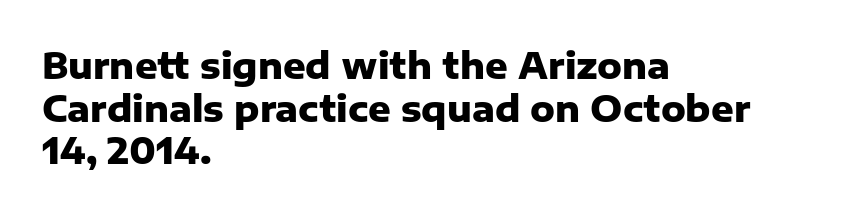
The image shows 35 px heavy sans-serif type, upright; set left-aligned, line spacing 1.22x, normal letter spacing, not underlined; low stroke contrast and a medium x-height.
